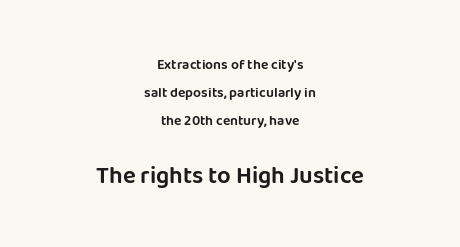
The image shows 24 px text type, upright; set centered, loose line spacing (1.99x), normal letter spacing, not underlined; the second (bottom) block is 1.71x larger.
